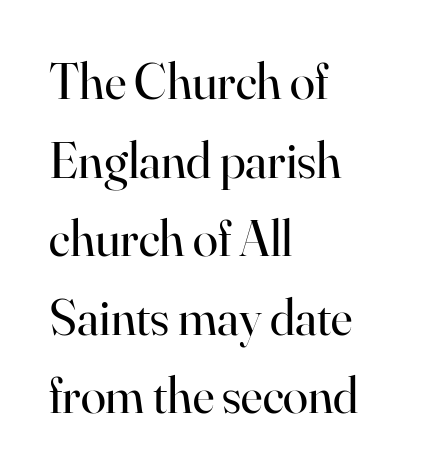
{"serif": "yes", "italic": "no", "bold": "no", "weight": "regular", "width": "normal", "stroke_contrast": "high", "x_height": "small", "monospaced": "no", "underline": "no", "align": "left", "line_spacing": "normal", "line_spacing_ratio": 1.54, "letter_spacing": "normal", "letter_spacing_em": 0.0, "glyph_px": 51}
